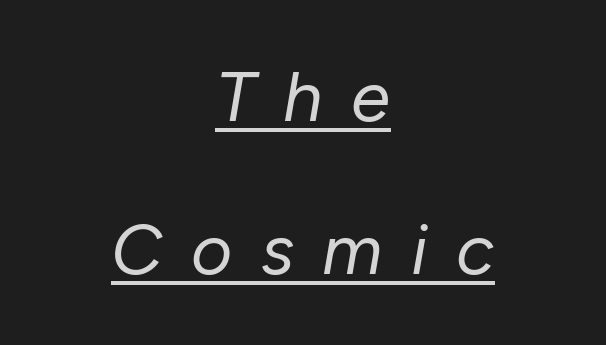
Leading: increased. Underlined type. Rendered with sloped, italic letterforms. Here the designer chose a conventional face with non-uniform glyph widths. Compared with typical body copy, the letter spacing here is much looser.
